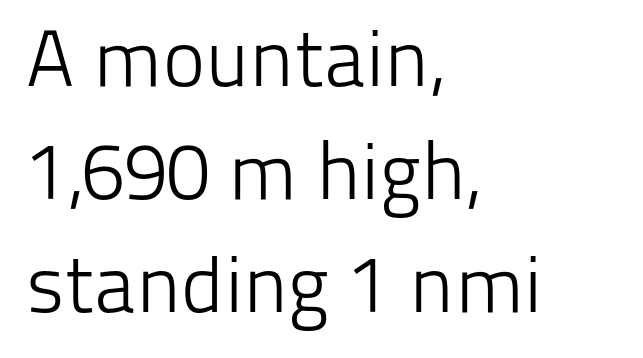
{"serif": "no", "italic": "no", "bold": "no", "weight": "light", "width": "normal", "stroke_contrast": "low", "x_height": "medium", "monospaced": "no", "underline": "no", "align": "left", "line_spacing": "normal", "line_spacing_ratio": 1.41, "letter_spacing": "normal", "letter_spacing_em": 0.0, "glyph_px": 80}
